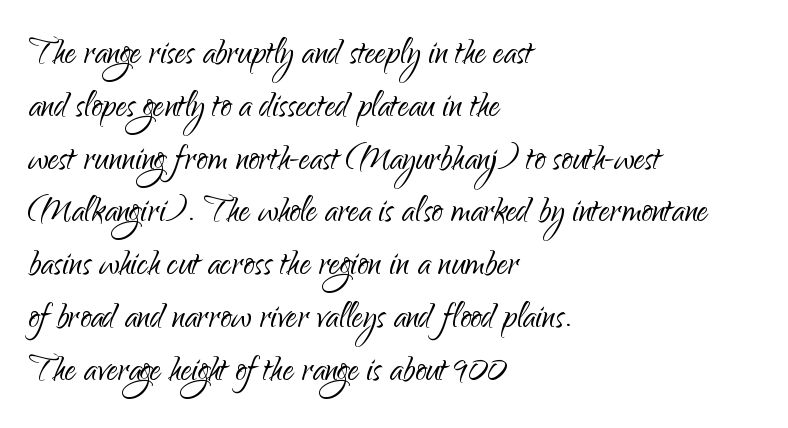
The image shows 44 px light sans-serif type; set left-aligned, line spacing 1.2x, normal letter spacing, not underlined; low stroke contrast and a small x-height.
